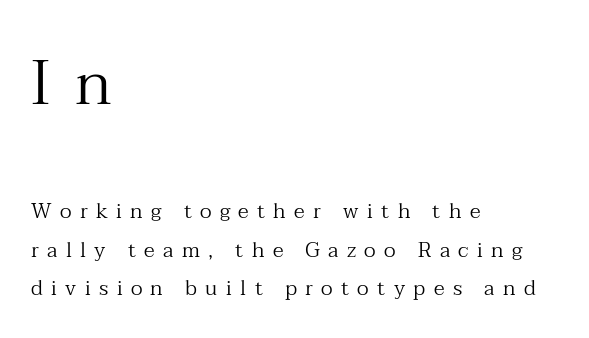
The image shows 62 px regular-weight serif type, upright; set left-aligned, line spacing 1.82x, unusually wide letter spacing (+0.4 em), not underlined; the first (top) block is 2.95x larger; medium stroke contrast and a medium x-height.
